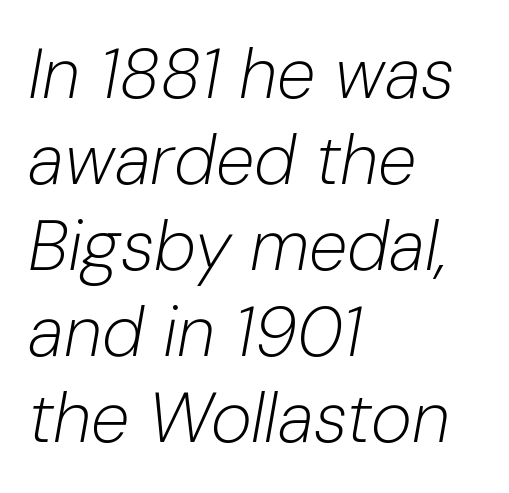
The image shows 70 px light type, italic (leaning right); set left-aligned, line spacing 1.23x, normal letter spacing, not underlined; low stroke contrast and a medium x-height.
